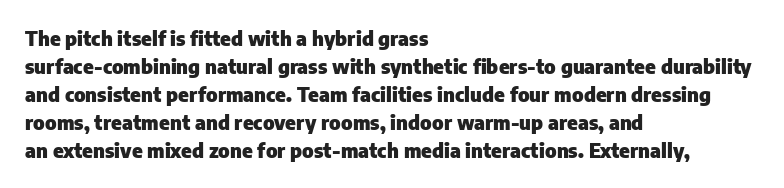
{"italic": "no", "bold": "yes", "underline": "no", "align": "left", "line_spacing": "normal", "line_spacing_ratio": 1.4, "letter_spacing": "normal", "letter_spacing_em": 0.0, "glyph_px": 20}
